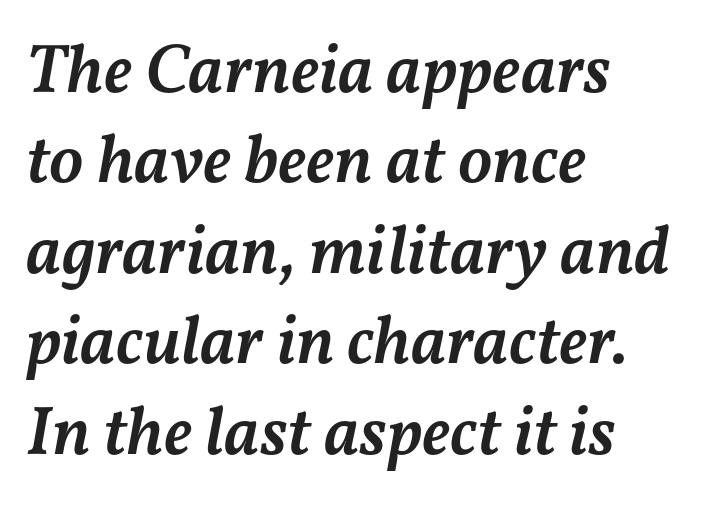
Beneath every word, the page is bare. Caption: multi-line text, flush left, ragged right. There's an unmistakable incline to the writing here. Strokes here are thickened, but only to semibold level.
